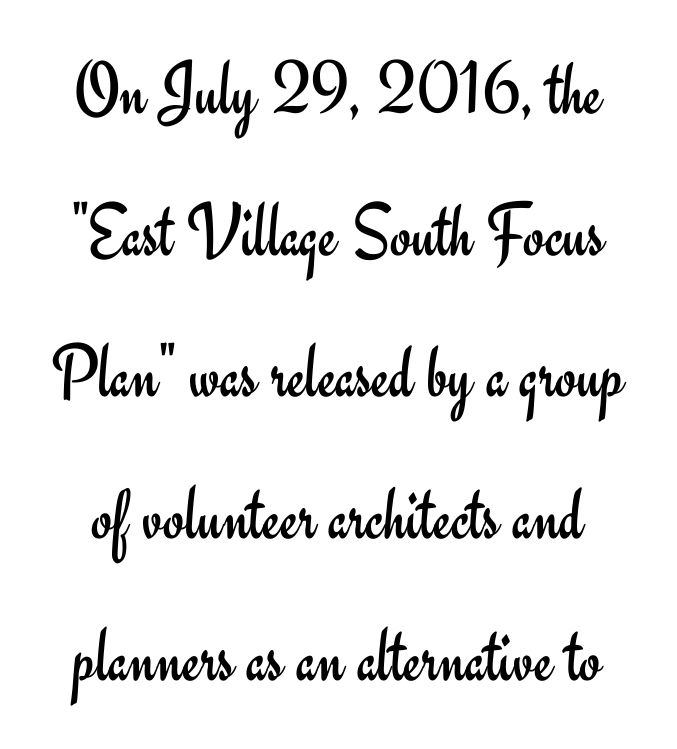
The image shows 77 px regular-weight sans-serif type; set line spacing 1.84x, normal letter spacing, not underlined; low stroke contrast and a small x-height.
